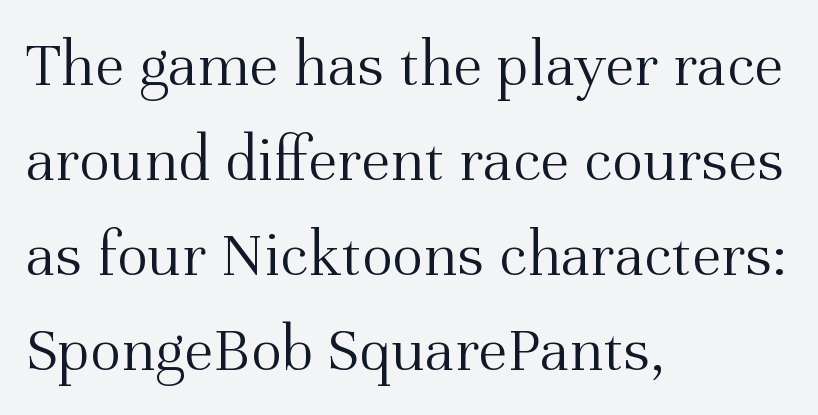
Note the varied advance widths — an 'i' is clearly narrower than an 'm'. Line spacing here is normal. Are there feet on the stems? There are — it's a serif. These lines were composed using upright roman letters. Plain, unruled lines of type.
